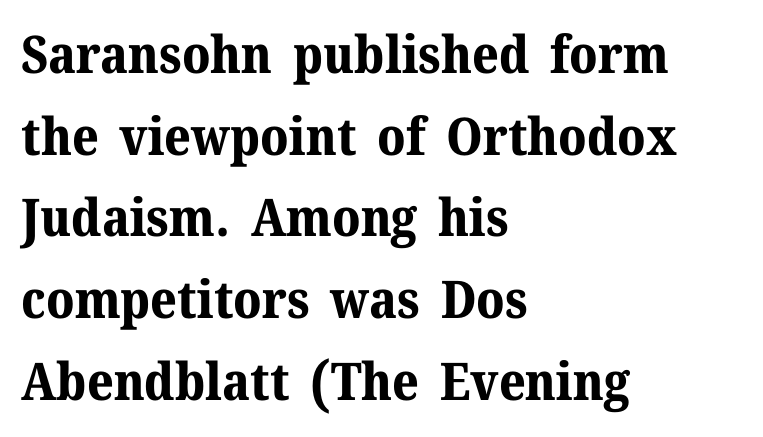
{"serif": "yes", "italic": "no", "bold": "yes", "weight": "bold", "width": "normal", "stroke_contrast": "medium", "x_height": "medium", "monospaced": "no", "underline": "no", "align": "left", "line_spacing": "normal", "line_spacing_ratio": 1.57, "letter_spacing": "normal", "letter_spacing_em": 0.0, "glyph_px": 52}
